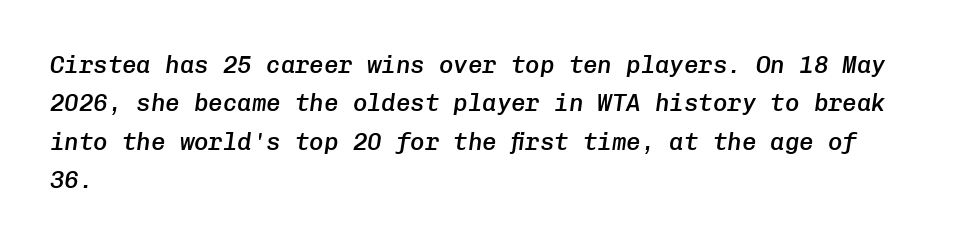
Q: Is the text bold? A: Semi-bold.
Q: Is the text italic (slanted)? A: Yes, it leans right by about 8 degrees.
Q: Is the text underlined? A: No.
Q: How is the paragraph aligned? A: Left-aligned.
Q: Is the spacing between letters normal or unusually wide? A: Normal.
Q: Is the spacing between lines tight, normal or loose? A: Normal.
